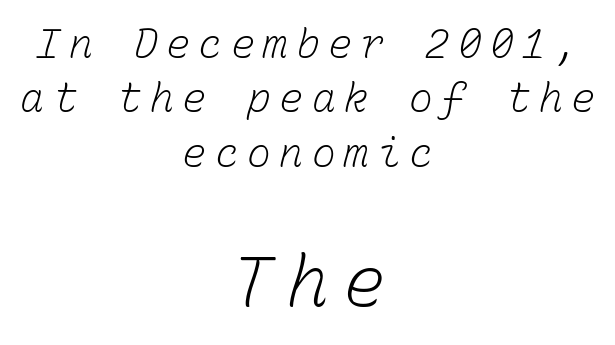
Just letters on the line, the space beneath them empty. Display-style spreading of the glyphs; the letterfit is very open. The passage shown stacks its lines at a standard gap. Weight: in the light-to-regular range. These lines stack symmetrically, like a column narrowing and widening about its center.
